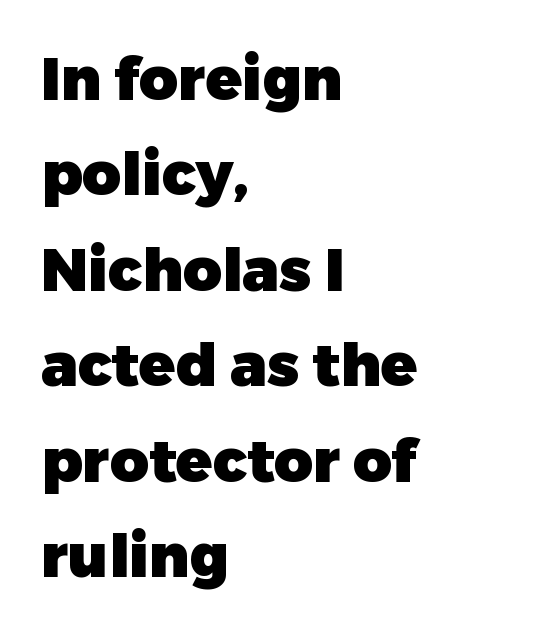
{"serif": "no", "italic": "no", "bold": "yes", "weight": "heavy", "width": "normal", "stroke_contrast": "low", "x_height": "medium", "monospaced": "no", "underline": "no", "align": "left", "line_spacing": "normal", "line_spacing_ratio": 1.59, "letter_spacing": "normal", "letter_spacing_em": 0.0, "glyph_px": 60}
